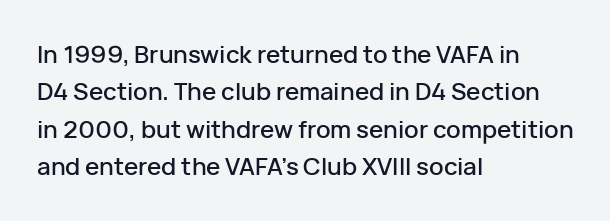
Q: Is the text italic (slanted)? A: No, it is upright.
Q: Is the text underlined? A: No.
Q: How is the paragraph aligned? A: Left-aligned.
Q: Is the spacing between letters normal or unusually wide? A: Normal.
Q: Is the spacing between lines tight, normal or loose? A: Normal.
